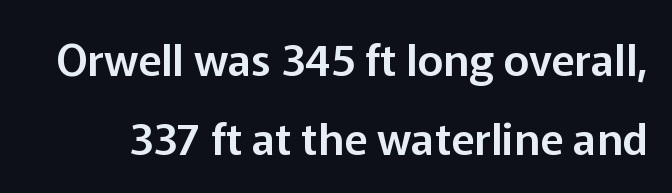
{"serif": "no", "italic": "no", "width": "normal", "stroke_contrast": "low", "x_height": "medium", "monospaced": "no", "underline": "no", "line_spacing_ratio": 1.8, "letter_spacing": "normal", "letter_spacing_em": 0.0, "glyph_px": 44}
